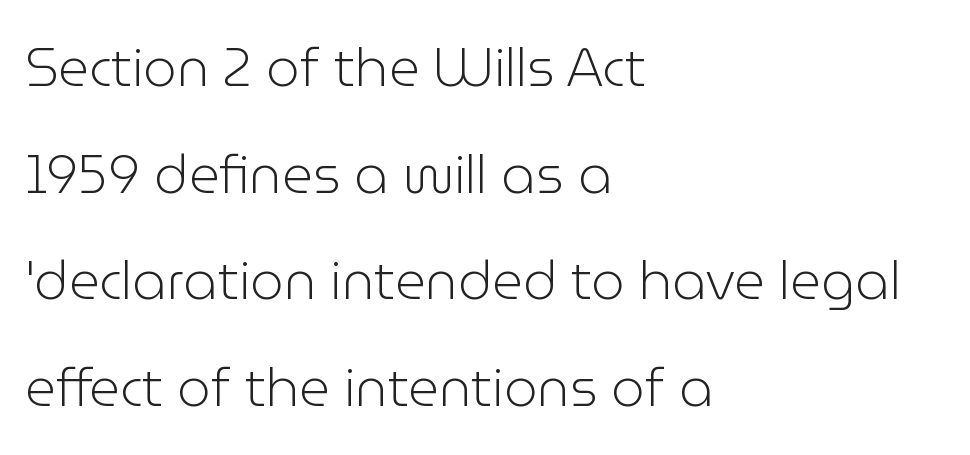
Looks like regular typesetting: each glyph gets only the width it needs. Upright lettering throughout. How would I describe the line gaps? Wide and relaxed. Words float on clear page, feet unadorned. Font category for this specimen: sans-serif. Leftover space on each line is placed entirely after the last word.
